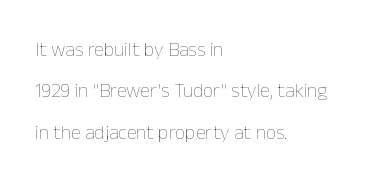
The image shows 20 px text type, upright; set left-aligned, loose line spacing (2.07x), normal letter spacing, not underlined.
